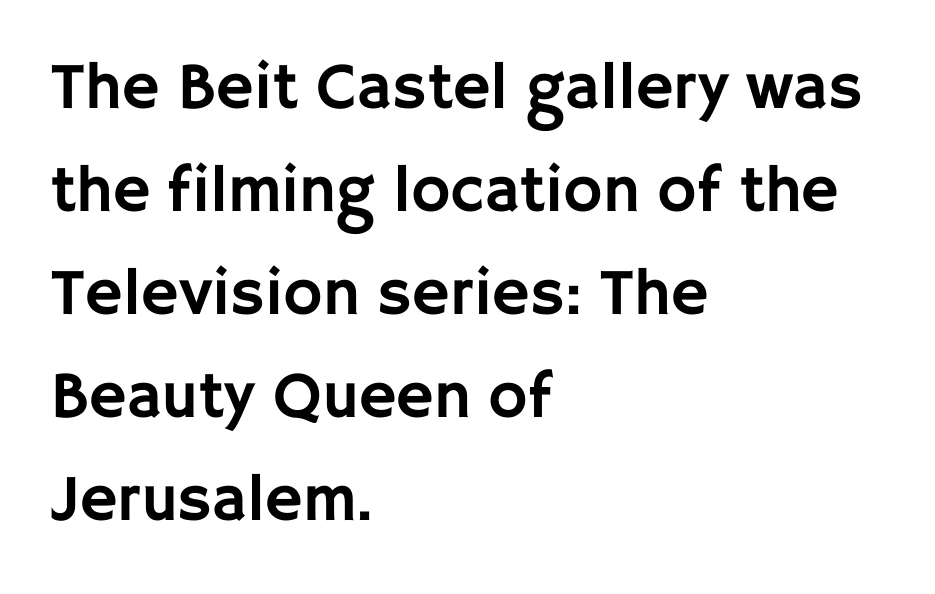
The axis of the letterforms is exactly vertical. Rule under the text: the space is simply empty. A typesetter would label this face a sans. Character widths vary here, with narrow letters taking less room than wide ones.
